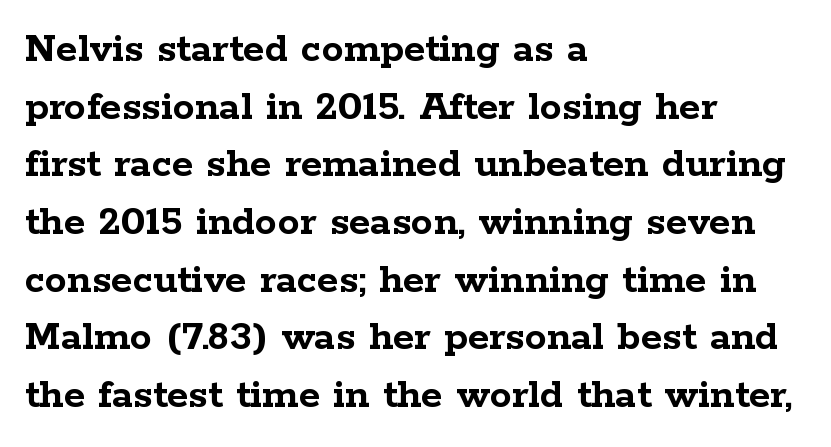
You could not count columns in this text — the font is proportionally spaced. The string is rendered with underlining switched off. In terms of letterform style, serifs are clearly present. These lines stack with their left ends in a neat column. Short note: letters normally spaced. The font's upright variant was chosen for this text.
